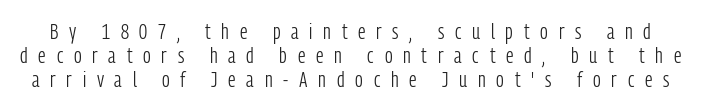
{"italic": "no", "bold": "no", "underline": "no", "line_spacing": "tight", "line_spacing_ratio": 1.09, "letter_spacing": "wide", "letter_spacing_em": 0.49, "glyph_px": 22}
